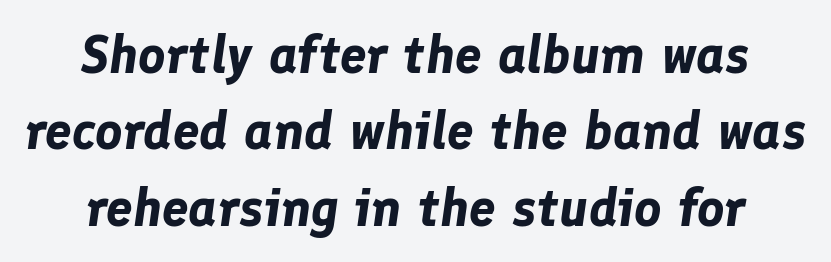
{"italic": "yes", "lean": "right", "slant_degrees": 8, "bold": "yes", "weight": "bold", "width": "normal", "stroke_contrast": "low", "x_height": "medium", "monospaced": "no", "underline": "no", "align": "center", "line_spacing": "normal", "line_spacing_ratio": 1.44, "letter_spacing": "normal", "letter_spacing_em": 0.0, "glyph_px": 53}
